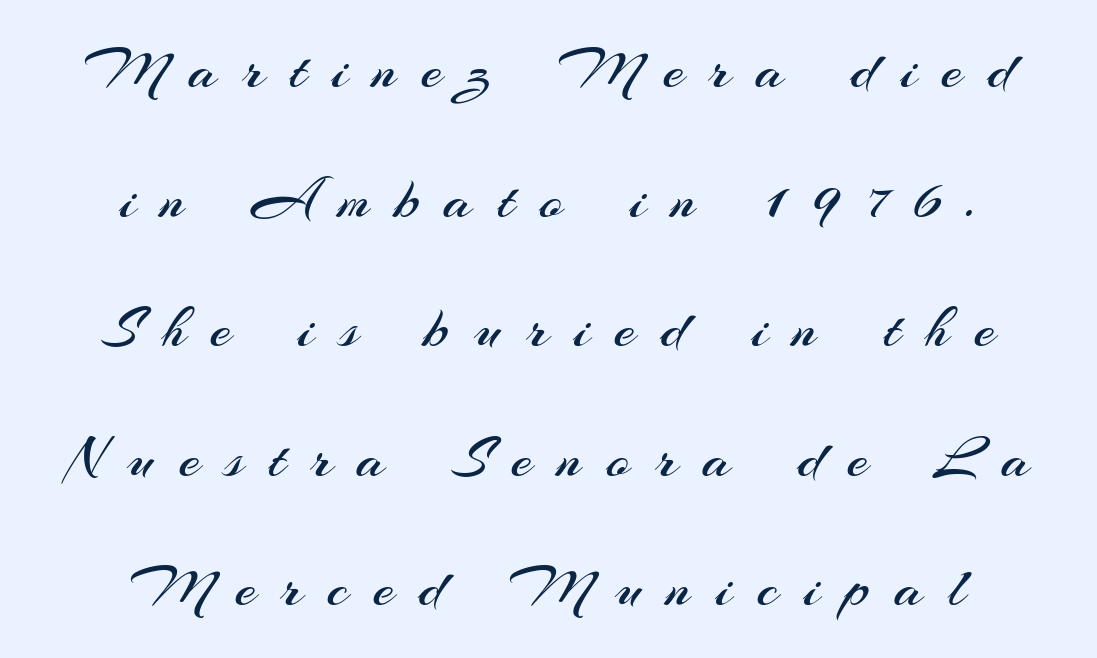
Q: Is the text bold? A: No.
Q: Is the text italic (slanted)? A: Yes.
Q: Is the typeface a serif or a sans-serif typeface? A: Sans-serif.
Q: Is the text underlined? A: No.
Q: How is the paragraph aligned? A: Centered.
Q: Is the spacing between letters normal or unusually wide? A: Unusually wide.
Q: Is the spacing between lines tight, normal or loose? A: Loose.
Q: Width (condensed, normal, or wide)? A: Normal.
Q: Stroke contrast? A: Medium.
Q: x-height? A: Small.
Q: Monospaced? A: No.
